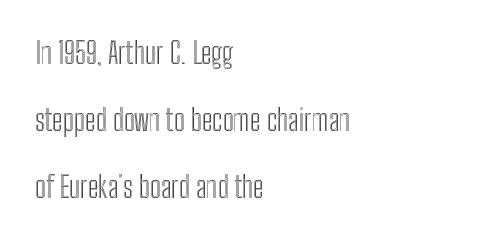
Q: Is the text italic (slanted)? A: No, it is upright.
Q: Is the text underlined? A: No.
Q: How is the paragraph aligned? A: Left-aligned.
Q: Is the spacing between letters normal or unusually wide? A: Normal.
Q: Is the spacing between lines tight, normal or loose? A: Loose.
Q: Width (condensed, normal, or wide)? A: Condensed.
Q: x-height? A: Medium.
Q: Monospaced? A: No.
